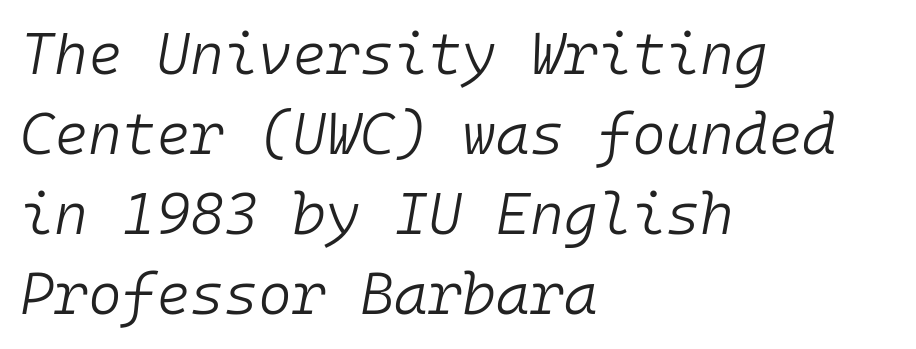
Characters follow at the spacing the type designer built in. Fixed-width glyphs throughout — classic coding-font behaviour. Only glyphs here, with clear space below each row. The typeface has the unassuming heft of standard copy or less.
